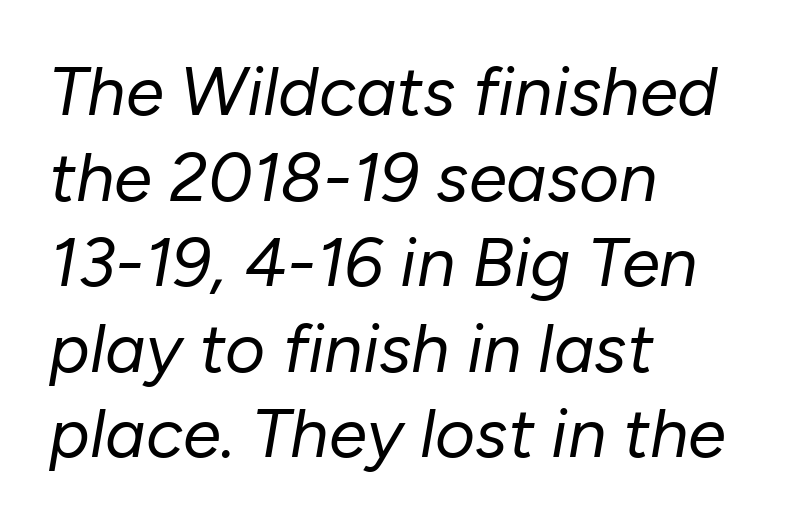
The image shows 69 px regular-weight type, italic (leaning right); set left-aligned, line spacing 1.24x, normal letter spacing, not underlined; low stroke contrast and a medium x-height.
